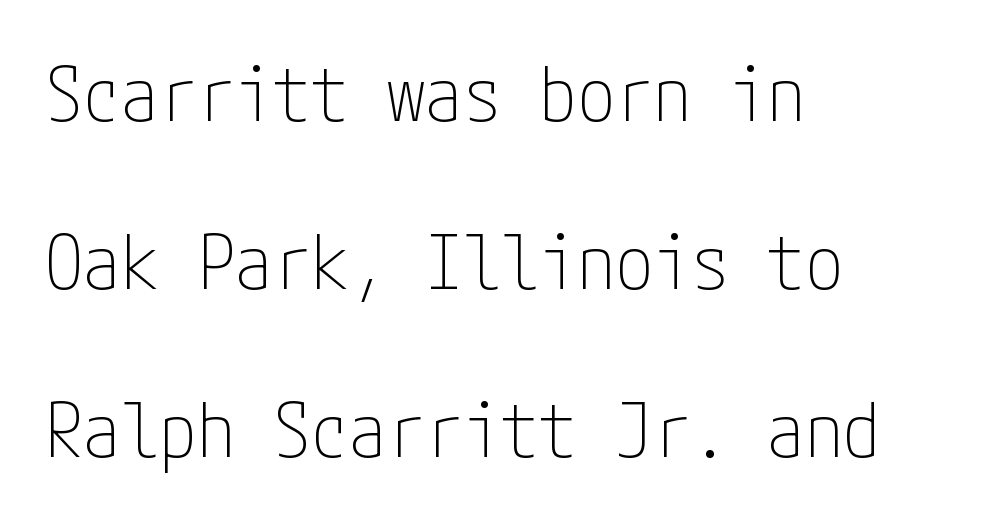
{"serif": "no", "italic": "no", "bold": "no", "weight": "thin", "width": "condensed", "stroke_contrast": "low", "x_height": "medium", "underline": "no", "align": "left", "line_spacing": "loose", "line_spacing_ratio": 2.21, "letter_spacing": "normal", "letter_spacing_em": 0.0, "glyph_px": 76}
